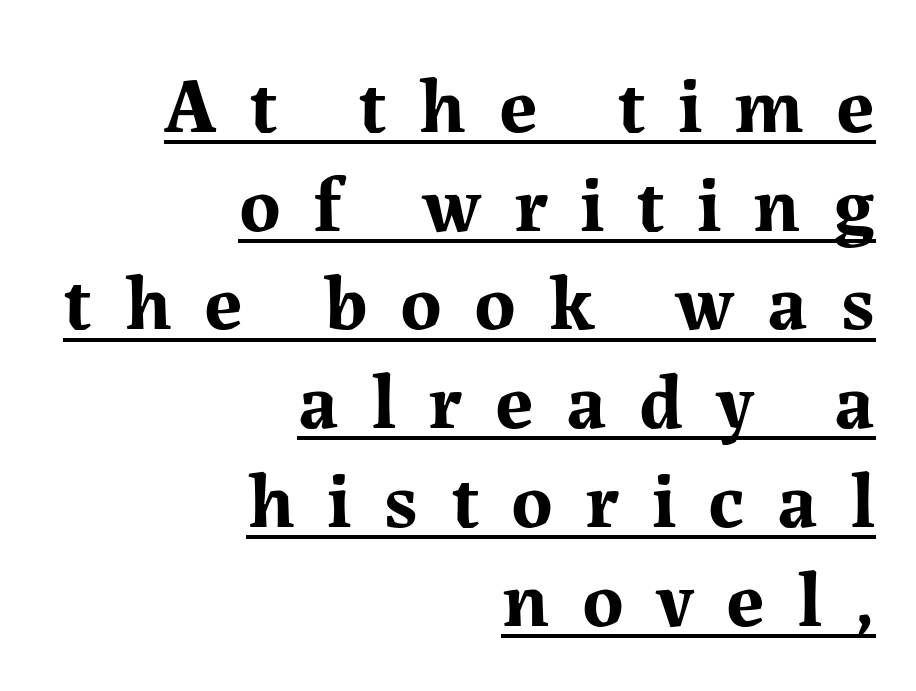
One glance says typical: line gaps are just what's usual. These characters rest on top of a visible drawn line. Font category for this specimen: serif. The letters are bold, with thick, heavy strokes. This is roman type, the default non-slanted kind. The passage is arranged like a letterhead date or caption credit — flush right.
